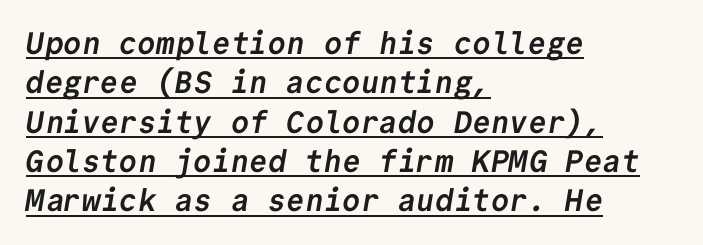
{"serif": "no", "bold": "yes", "weight": "semibold", "width": "normal", "stroke_contrast": "low", "x_height": "medium", "monospaced": "yes", "underline": "yes", "align": "left", "line_spacing": "normal", "line_spacing_ratio": 1.27, "letter_spacing": "normal", "letter_spacing_em": 0.0, "glyph_px": 31}
